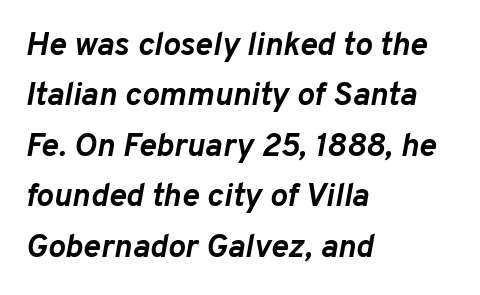
Q: Is the text bold? A: Yes.
Q: Is the text italic (slanted)? A: Yes, it leans right by about 10 degrees.
Q: Is the text underlined? A: No.
Q: How is the paragraph aligned? A: Left-aligned.
Q: Is the spacing between letters normal or unusually wide? A: Normal.
Q: Is the spacing between lines tight, normal or loose? A: Normal.
Q: Width (condensed, normal, or wide)? A: Normal.
Q: Stroke contrast? A: Low.
Q: x-height? A: Medium.
Q: Monospaced? A: No.
